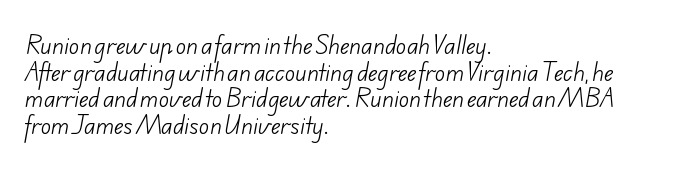
{"bold": "no", "underline": "no", "align": "left", "line_spacing_ratio": 1.21, "letter_spacing": "normal", "letter_spacing_em": 0.0, "glyph_px": 22}
